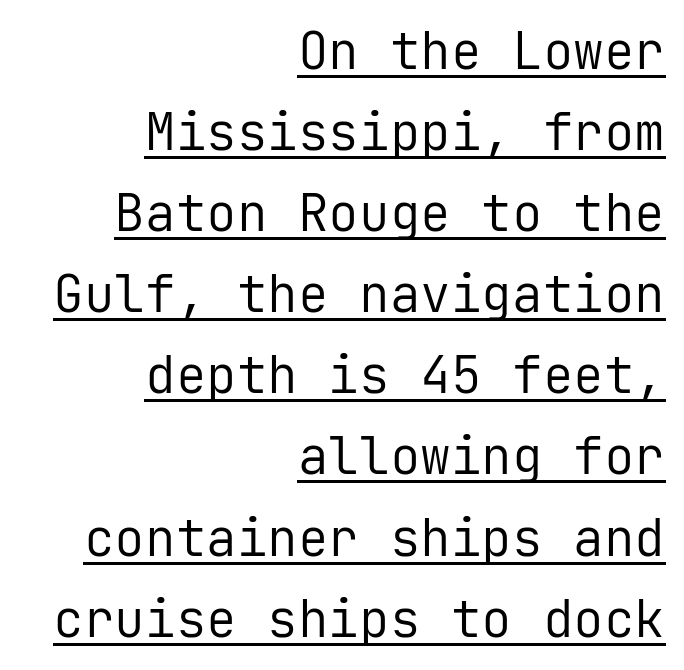
The font is comparable to plain body text, perhaps lighter. Descenders here cross a horizontal rule under the line. This sample uses plain, unmodified letter spacing. A flush-right, rag-left setting is used for this passage. Font category for this specimen: sans-serif.
